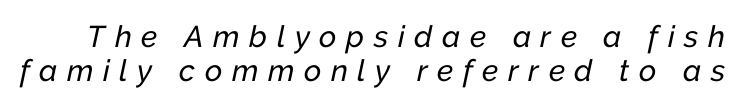
Q: Is the text italic (slanted)? A: Yes, it leans right by about 12 degrees.
Q: Is the text underlined? A: No.
Q: Is the spacing between letters normal or unusually wide? A: Unusually wide.
Q: Is the spacing between lines tight, normal or loose? A: Tight.
Q: Width (condensed, normal, or wide)? A: Normal.
Q: Stroke contrast? A: Low.
Q: x-height? A: Medium.
Q: Monospaced? A: No.
